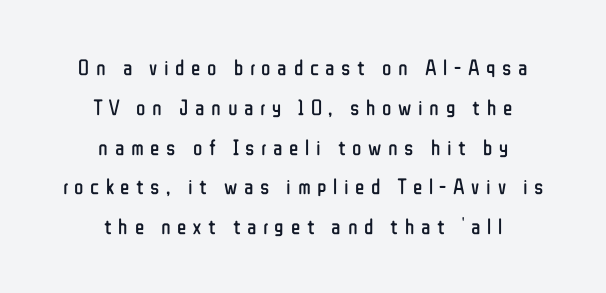
The image shows 22 px text type, upright; set centered, line spacing 1.81x, unusually wide letter spacing (+0.3 em), not underlined.
